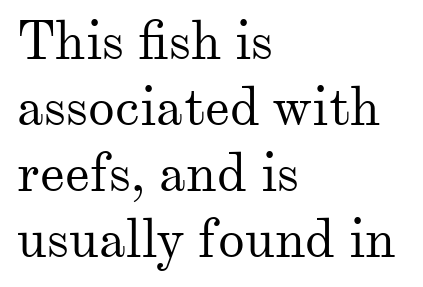
Q: Is the text bold? A: No.
Q: Is the text italic (slanted)? A: No, it is upright.
Q: Is the typeface a serif or a sans-serif typeface? A: Serif.
Q: Is the text underlined? A: No.
Q: How is the paragraph aligned? A: Left-aligned.
Q: Is the spacing between letters normal or unusually wide? A: Normal.
Q: Width (condensed, normal, or wide)? A: Normal.
Q: Stroke contrast? A: Medium.
Q: x-height? A: Small.
Q: Monospaced? A: No.
